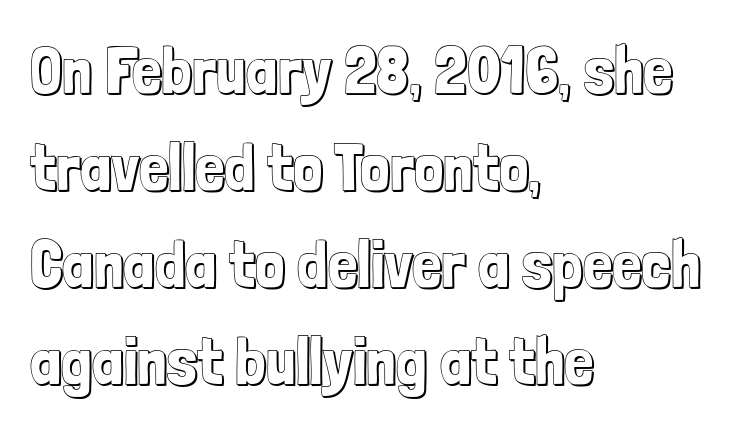
The image shows 66 px condensed type, upright; set left-aligned, normal line spacing (1.47x), normal letter spacing, not underlined; a medium x-height.
